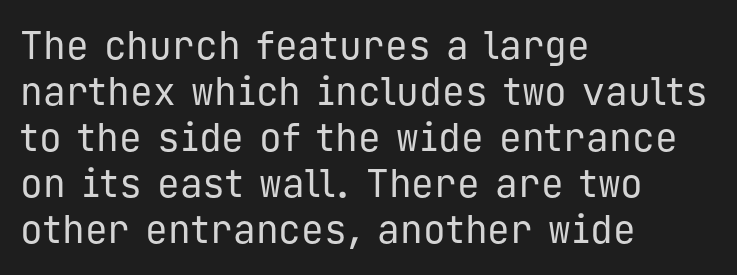
Q: Is the text bold? A: No.
Q: Is the text italic (slanted)? A: No, it is upright.
Q: Is the typeface a serif or a sans-serif typeface? A: Sans-serif.
Q: Is the text underlined? A: No.
Q: How is the paragraph aligned? A: Left-aligned.
Q: Is the spacing between letters normal or unusually wide? A: Normal.
Q: Width (condensed, normal, or wide)? A: Normal.
Q: Stroke contrast? A: Low.
Q: x-height? A: Medium.
Q: Monospaced? A: Yes.
